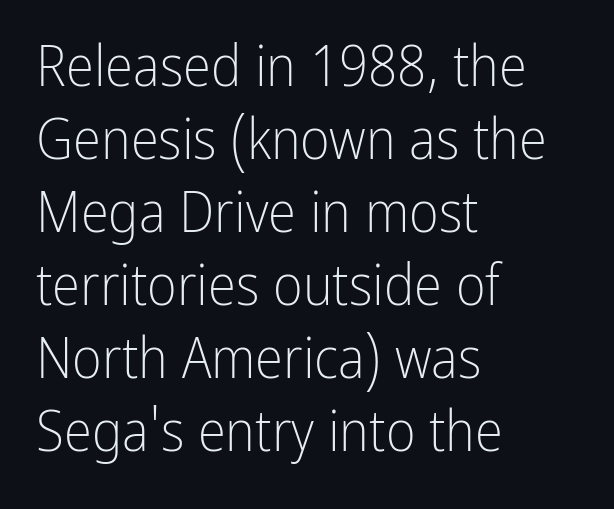
The image shows 57 px light, condensed sans-serif type, upright; set left-aligned, normal line spacing (1.28x), normal letter spacing, not underlined; low stroke contrast and a medium x-height.
